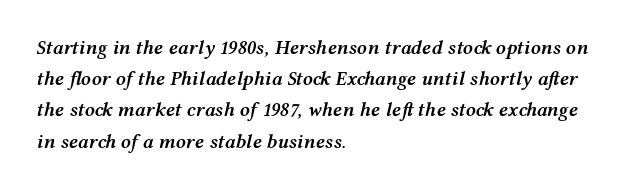
Q: Is the text bold? A: Semi-bold.
Q: Is the text italic (slanted)? A: Yes, it leans right by about 12 degrees.
Q: Is the text underlined? A: No.
Q: How is the paragraph aligned? A: Left-aligned.
Q: Is the spacing between letters normal or unusually wide? A: Normal.
Q: Is the spacing between lines tight, normal or loose? A: Normal.
